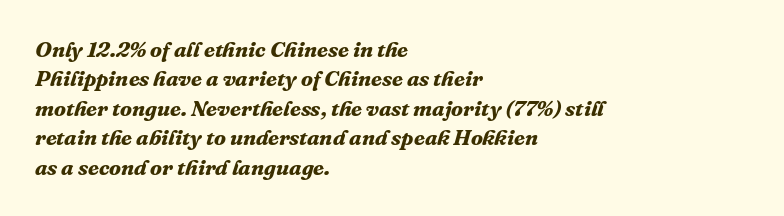
{"italic": "yes", "lean": "right", "slant_degrees": 16, "bold": "yes", "underline": "no", "align": "left", "line_spacing": "normal", "line_spacing_ratio": 1.34, "letter_spacing": "normal", "letter_spacing_em": 0.0, "glyph_px": 22}
